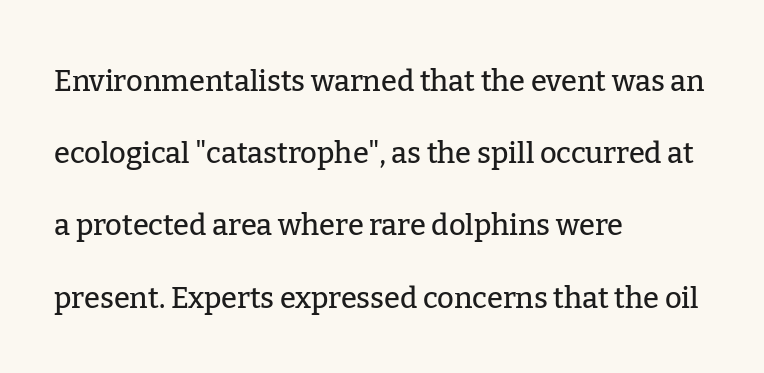
Casual observation: everything's shoved over to the left. The type family on display is of the serif kind. What's the leading like? Stretched, with rows far apart. The type is set solid horizontally, with unmodified tracking. The passage shown is typed in a proportional face where columns would drift.
